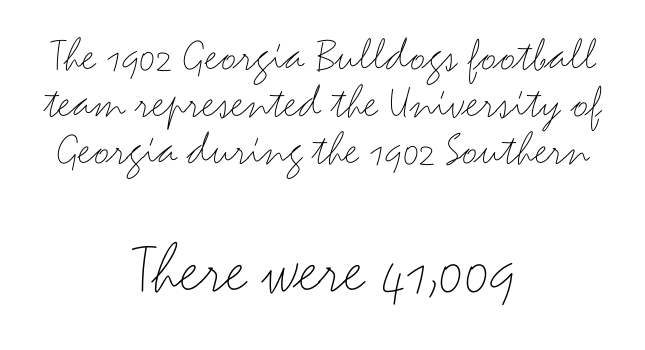
Words appear dense and cohesive because spacing is normal. Block two is the big one; block one sits smaller above it. No heavy texture on the line: the type isn't bold. Do the characters align in a grid? No, the font is proportional. The text block is weighted toward neither margin, spreading evenly from the middle.
